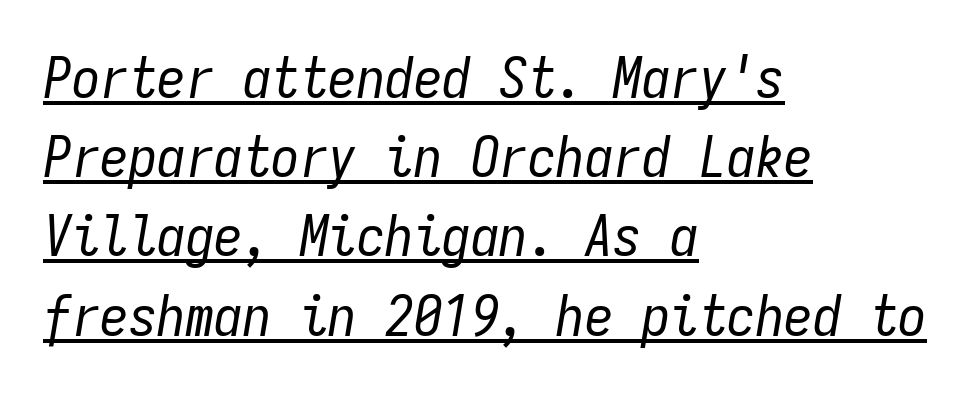
Q: Is the text bold? A: No.
Q: Is the text italic (slanted)? A: Yes, it leans right by about 9 degrees.
Q: Is the text underlined? A: Yes.
Q: How is the paragraph aligned? A: Left-aligned.
Q: Is the spacing between letters normal or unusually wide? A: Normal.
Q: Is the spacing between lines tight, normal or loose? A: Normal.
Q: Width (condensed, normal, or wide)? A: Condensed.
Q: Stroke contrast? A: Low.
Q: x-height? A: Medium.
Q: Monospaced? A: Yes.
